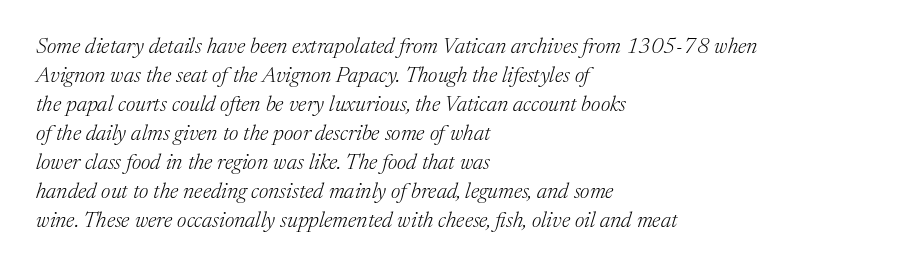
Q: Is the text bold? A: No.
Q: Is the text italic (slanted)? A: Yes, it leans right by about 17 degrees.
Q: Is the text underlined? A: No.
Q: How is the paragraph aligned? A: Left-aligned.
Q: Is the spacing between letters normal or unusually wide? A: Normal.
Q: Is the spacing between lines tight, normal or loose? A: Normal.
